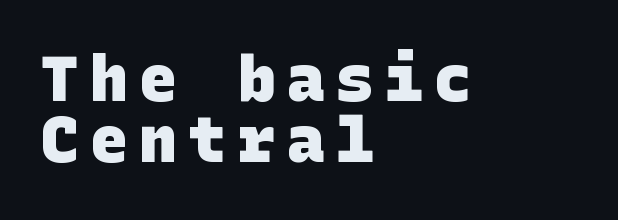
The vertical gap from one line to the next is small. Decoration check: the copy has no underline. Each line starts at the same left margin while the right side varies. Regarding serifs, this sample does without them. Strong, thick strokes mark this as bold type.
